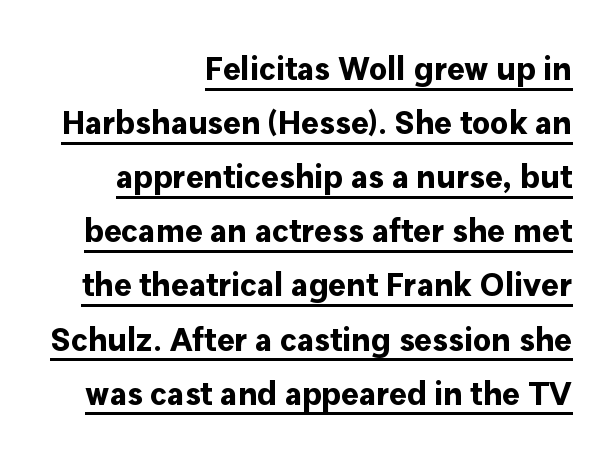
{"serif": "no", "italic": "no", "bold": "yes", "weight": "bold", "width": "normal", "stroke_contrast": "low", "x_height": "medium", "monospaced": "no", "underline": "yes", "align": "right", "line_spacing": "normal", "line_spacing_ratio": 1.64, "letter_spacing": "normal", "letter_spacing_em": 0.0, "glyph_px": 33}
